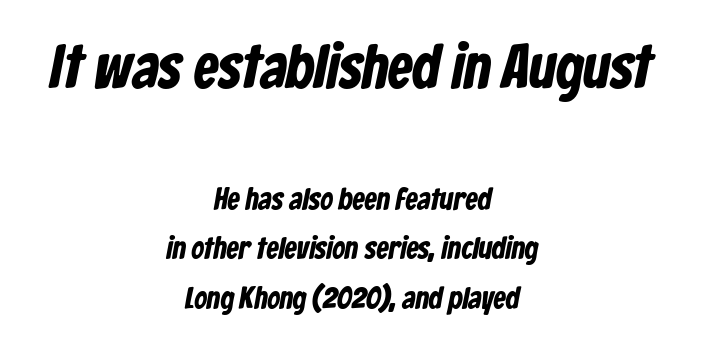
You get the large type first, then a drop to smaller type. One-word summary of the alignment: center. You can tell from the bare stems that sans-serif type was used. Underlining? Definitely not there. The space between consecutive lines is moderate.
